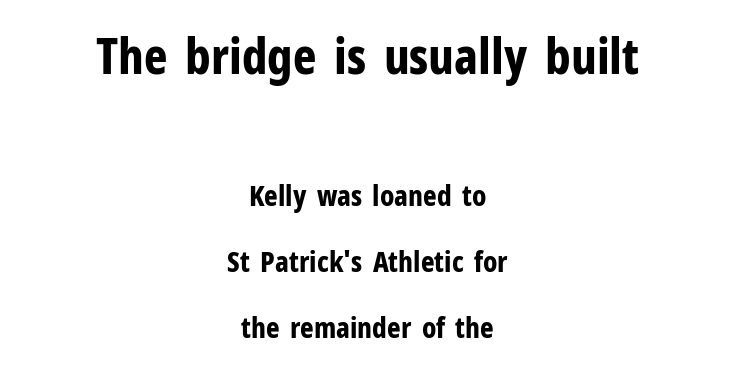
{"serif": "no", "italic": "no", "bold": "yes", "weight": "bold", "width": "condensed", "stroke_contrast": "low", "x_height": "medium", "monospaced": "no", "underline": "no", "align": "center", "line_spacing": "loose", "line_spacing_ratio": 2.27, "letter_spacing": "normal", "letter_spacing_em": 0.0, "larger_block": "first", "size_ratio": 1.72, "glyph_px": 50}
